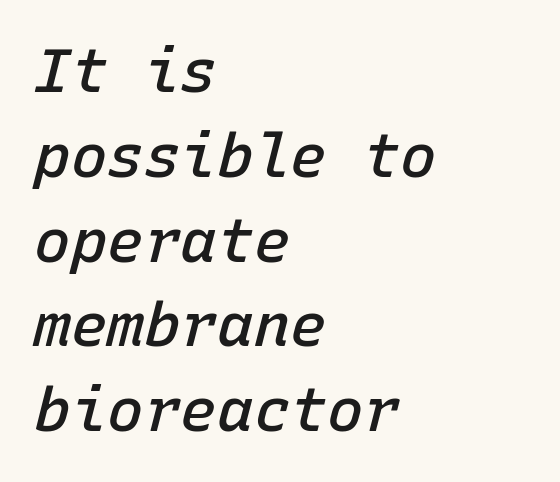
Q: Is the text bold? A: Semi-bold.
Q: Is the text italic (slanted)? A: Yes, it leans right by about 15 degrees.
Q: Is the text underlined? A: No.
Q: How is the paragraph aligned? A: Left-aligned.
Q: Is the spacing between letters normal or unusually wide? A: Normal.
Q: Is the spacing between lines tight, normal or loose? A: Normal.
Q: Width (condensed, normal, or wide)? A: Normal.
Q: Stroke contrast? A: Low.
Q: x-height? A: Medium.
Q: Monospaced? A: Yes.
